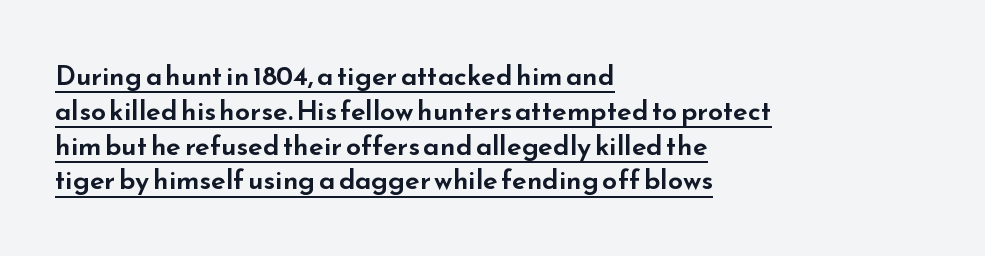
{"italic": "no", "underline": "yes", "align": "left", "line_spacing": "normal", "line_spacing_ratio": 1.29, "letter_spacing": "normal", "letter_spacing_em": 0.0, "glyph_px": 27}
